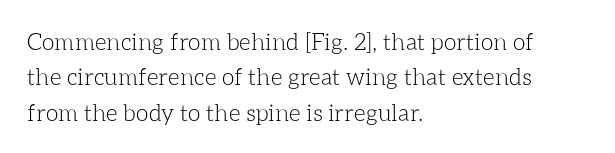
{"italic": "no", "bold": "no", "underline": "no", "align": "left", "line_spacing": "normal", "line_spacing_ratio": 1.54, "letter_spacing": "normal", "letter_spacing_em": 0.0, "glyph_px": 23}
